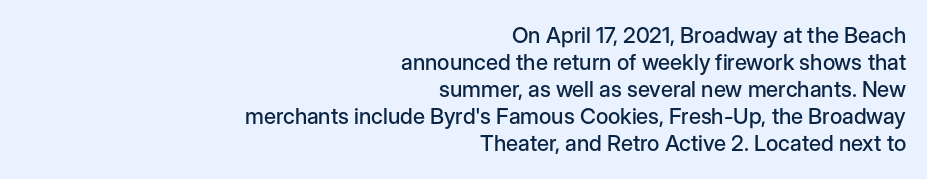
{"italic": "no", "underline": "no", "align": "right", "line_spacing_ratio": 1.23, "letter_spacing": "normal", "letter_spacing_em": 0.0, "glyph_px": 22}
